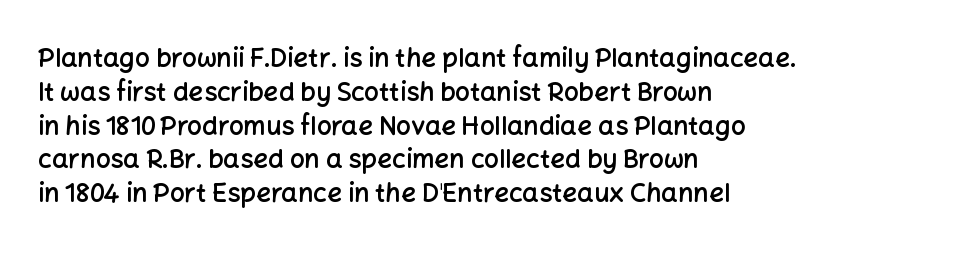
The image shows 26 px text type, upright; set left-aligned, normal line spacing (1.3x), normal letter spacing, not underlined.
